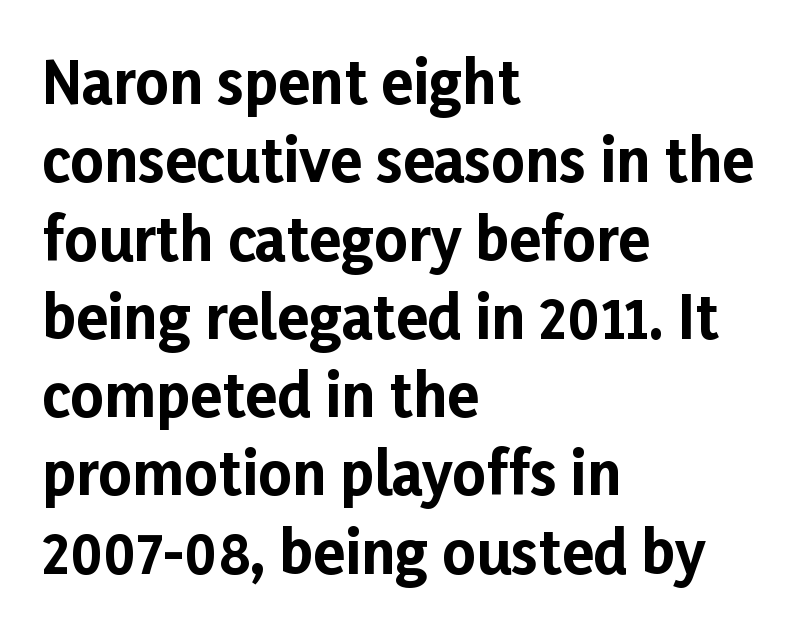
Q: Is the text bold? A: Yes.
Q: Is the text italic (slanted)? A: No, it is upright.
Q: Is the typeface a serif or a sans-serif typeface? A: Sans-serif.
Q: Is the text underlined? A: No.
Q: How is the paragraph aligned? A: Left-aligned.
Q: Is the spacing between letters normal or unusually wide? A: Normal.
Q: Is the spacing between lines tight, normal or loose? A: Normal.
Q: Width (condensed, normal, or wide)? A: Normal.
Q: Stroke contrast? A: Low.
Q: x-height? A: Medium.
Q: Monospaced? A: No.
